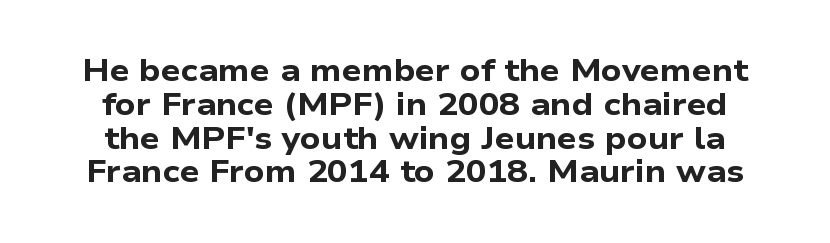
Q: Is the text bold? A: Yes.
Q: Is the typeface a serif or a sans-serif typeface? A: Sans-serif.
Q: Is the text underlined? A: No.
Q: Is the spacing between letters normal or unusually wide? A: Normal.
Q: Is the spacing between lines tight, normal or loose? A: Tight.
Q: Width (condensed, normal, or wide)? A: Wide.
Q: Stroke contrast? A: Low.
Q: x-height? A: Medium.
Q: Monospaced? A: No.
